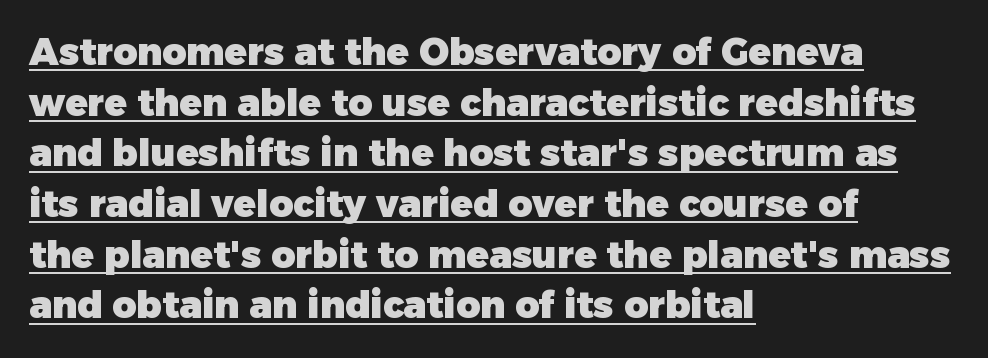
Q: Is the text bold? A: Yes.
Q: Is the text italic (slanted)? A: No, it is upright.
Q: Is the typeface a serif or a sans-serif typeface? A: Sans-serif.
Q: Is the text underlined? A: Yes.
Q: How is the paragraph aligned? A: Left-aligned.
Q: Is the spacing between letters normal or unusually wide? A: Normal.
Q: Is the spacing between lines tight, normal or loose? A: Normal.
Q: Width (condensed, normal, or wide)? A: Normal.
Q: Stroke contrast? A: Low.
Q: x-height? A: Medium.
Q: Monospaced? A: No.
